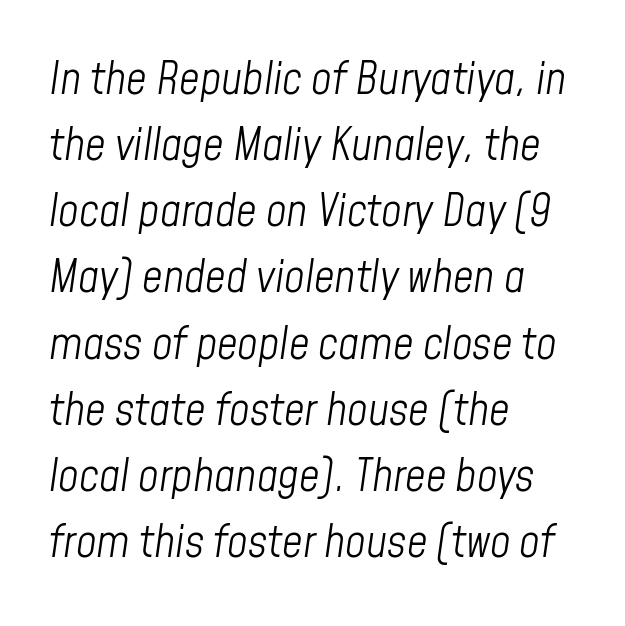
Q: Is the text bold? A: No.
Q: Is the text italic (slanted)? A: Yes, it leans right by about 8 degrees.
Q: Is the text underlined? A: No.
Q: How is the paragraph aligned? A: Left-aligned.
Q: Is the spacing between letters normal or unusually wide? A: Normal.
Q: Is the spacing between lines tight, normal or loose? A: Normal.
Q: Width (condensed, normal, or wide)? A: Condensed.
Q: Stroke contrast? A: Low.
Q: x-height? A: Medium.
Q: Monospaced? A: No.
